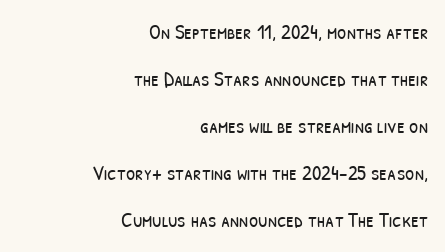
{"bold": "no", "underline": "no", "align": "right", "line_spacing": "loose", "line_spacing_ratio": 2.24, "letter_spacing": "normal", "letter_spacing_em": 0.0, "glyph_px": 21}
